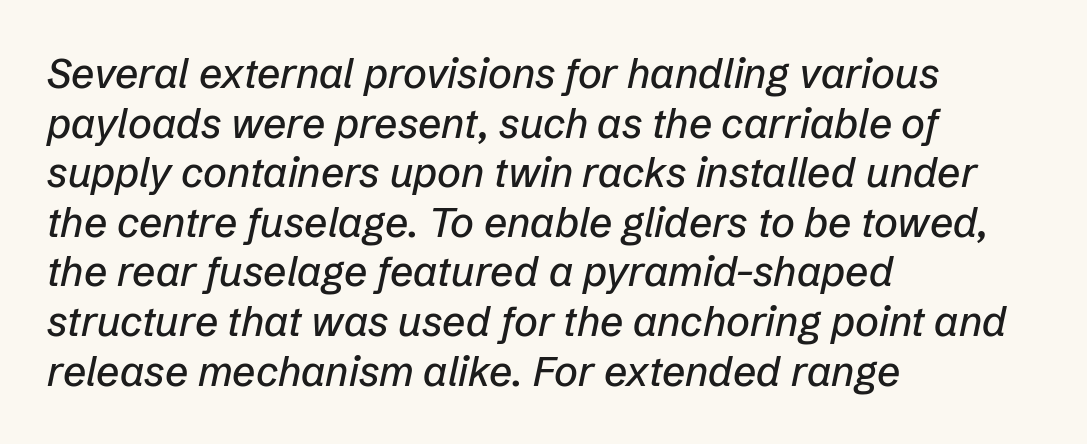
Q: Is the text italic (slanted)? A: Yes, it leans right by about 12 degrees.
Q: Is the text underlined? A: No.
Q: How is the paragraph aligned? A: Left-aligned.
Q: Is the spacing between letters normal or unusually wide? A: Normal.
Q: Width (condensed, normal, or wide)? A: Normal.
Q: Stroke contrast? A: Low.
Q: x-height? A: Medium.
Q: Monospaced? A: No.
